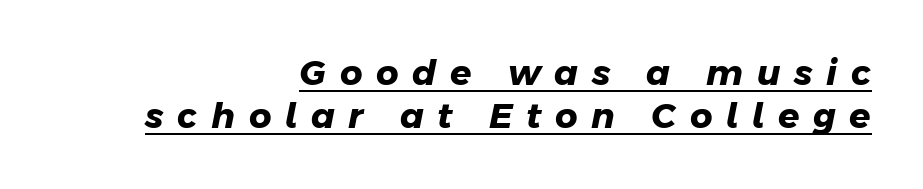
{"serif": "no", "bold": "yes", "weight": "heavy", "width": "normal", "stroke_contrast": "low", "x_height": "medium", "monospaced": "no", "underline": "yes", "align": "right", "line_spacing_ratio": 1.23, "letter_spacing": "wide", "letter_spacing_em": 0.39, "glyph_px": 35}
